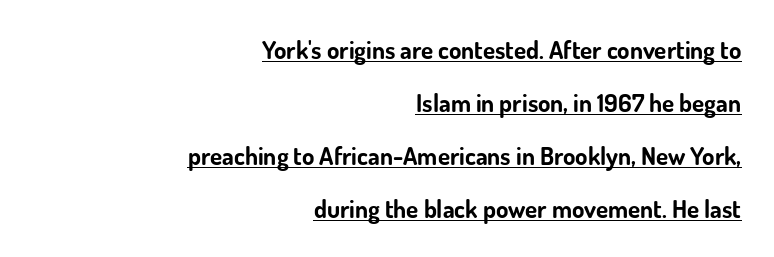
The image shows 25 px bold type, upright; set right-aligned, loose line spacing (2.12x), normal letter spacing, underlined.
